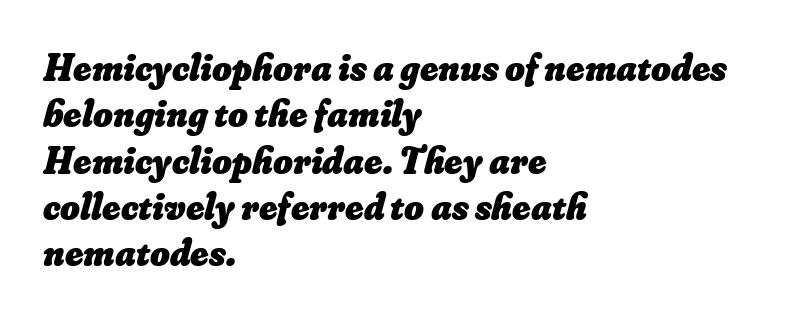
On the weight axis this lands at bold, roughly 700. The string is rendered with underlining switched off. Nothing unusual about the tracking: characters are spaced as the font intends. A typesetter would call this proportional, since set widths differ per character. The paragraph has a hard left edge and a soft right edge.
